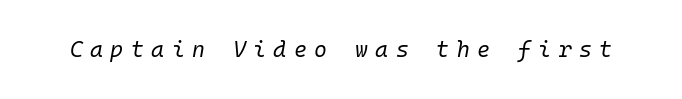
The image shows 22 px text type, italic (leaning right); set unusually wide letter spacing (+0.34 em), not underlined.
